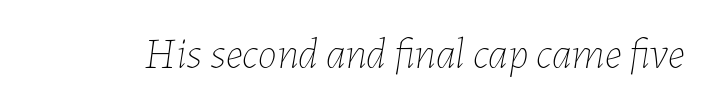
Each word holds together tightly as a unit, with standard inter-letter gaps. The strip under each line holds only bare page. Each letter keeps its own natural width here, so spacing adapts to shape. Stroke thickness stays within the range of a standard reading face or lighter. You can tell it's italic because the verticals aren't actually vertical.
